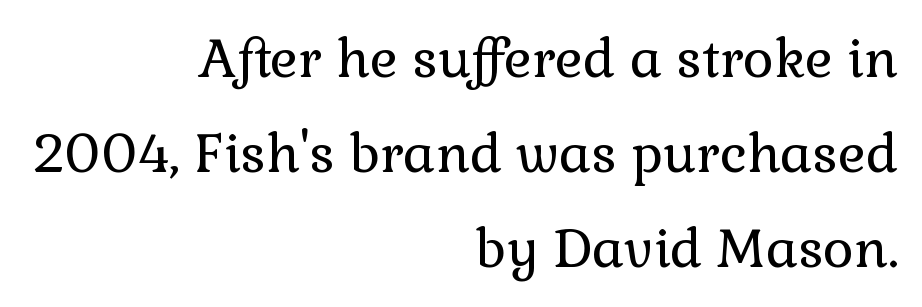
The image shows 53 px regular-weight serif type, upright; set right-aligned, line spacing 1.79x, normal letter spacing, not underlined; a medium x-height.
